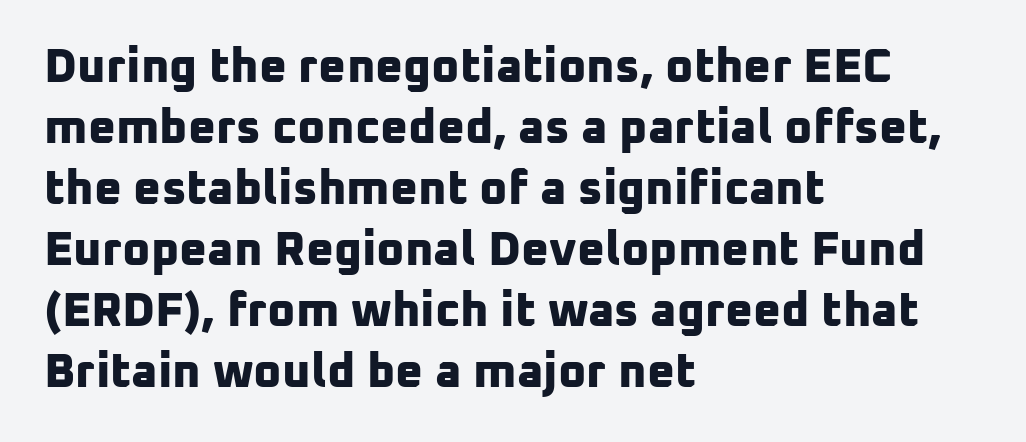
The image shows 48 px bold sans-serif type; set left-aligned, normal line spacing (1.27x), normal letter spacing, not underlined; low stroke contrast and a medium x-height.
